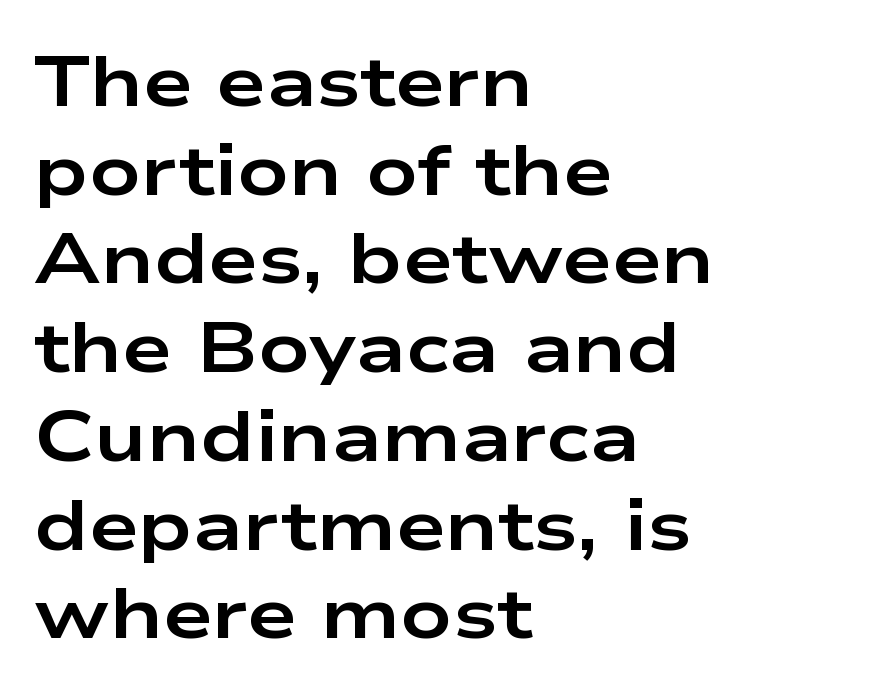
{"serif": "no", "italic": "no", "bold": "yes", "weight": "bold", "width": "wide", "stroke_contrast": "low", "x_height": "medium", "monospaced": "no", "underline": "no", "align": "left", "line_spacing": "normal", "line_spacing_ratio": 1.25, "letter_spacing": "normal", "letter_spacing_em": 0.0, "glyph_px": 71}
